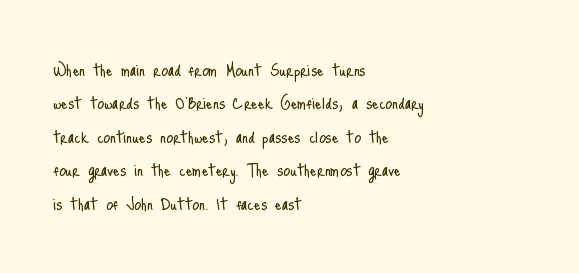
The image shows 21 px text type, upright; set left-aligned, normal line spacing (1.59x), normal letter spacing, not underlined.
